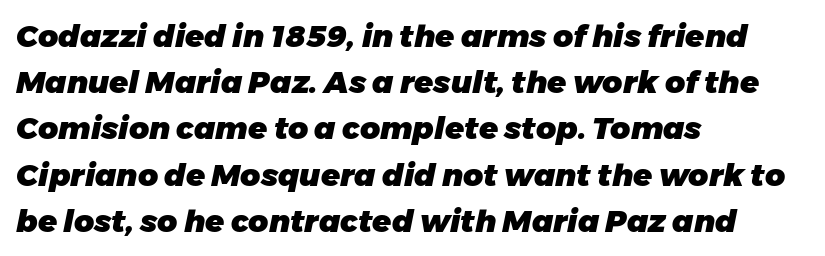
Posture: slanted. Summary of vertical rhythm: regular, with standard interline spacing. Line starts are locked; line ends wander. The letters advance in unequal steps, a hallmark of proportional type. The foot of each line stays bare and open. The typesetting leans heavy: a genuine bold.
